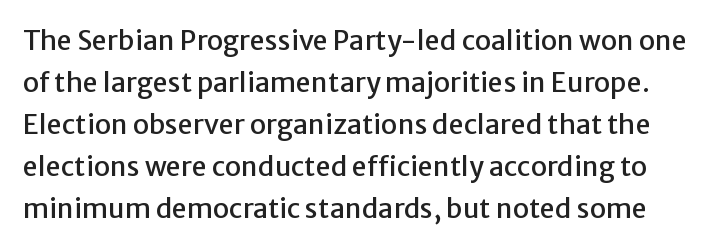
The image shows 27 px text type, upright; set normal line spacing (1.56x), normal letter spacing, not underlined.
